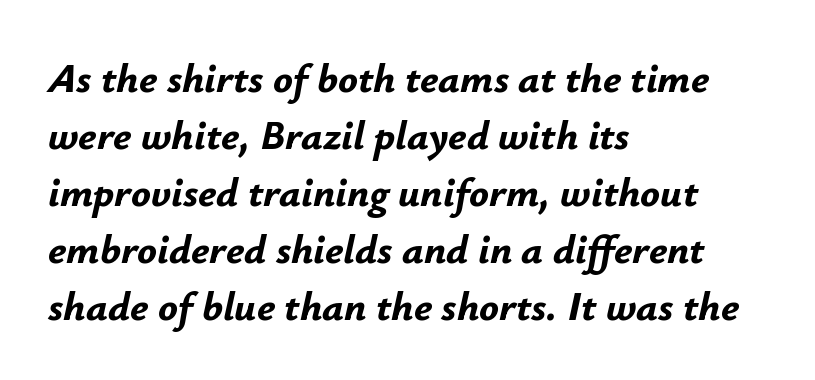
Q: Is the text bold? A: Yes.
Q: Is the text italic (slanted)? A: Yes, it leans right by about 12 degrees.
Q: Is the text underlined? A: No.
Q: How is the paragraph aligned? A: Left-aligned.
Q: Is the spacing between letters normal or unusually wide? A: Normal.
Q: Is the spacing between lines tight, normal or loose? A: Normal.
Q: Width (condensed, normal, or wide)? A: Normal.
Q: Stroke contrast? A: Low.
Q: x-height? A: Small.
Q: Monospaced? A: No.
